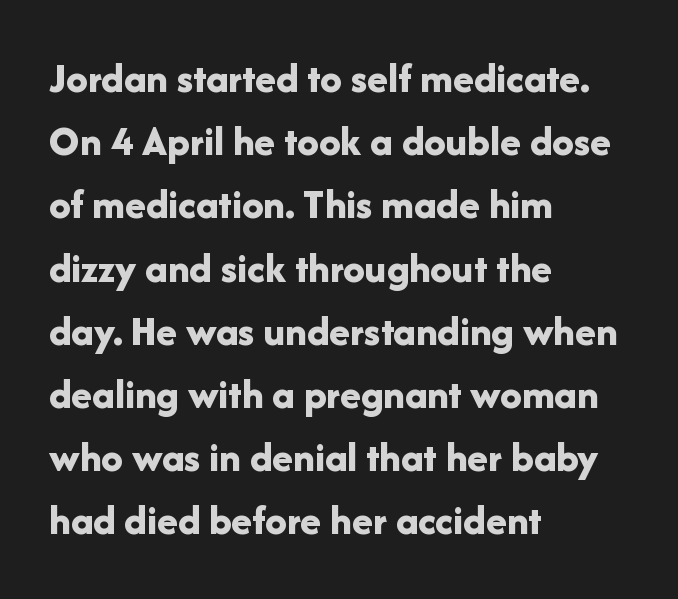
The image shows 43 px bold sans-serif type, upright; set left-aligned, normal line spacing (1.47x), normal letter spacing, not underlined; low stroke contrast and a medium x-height.
